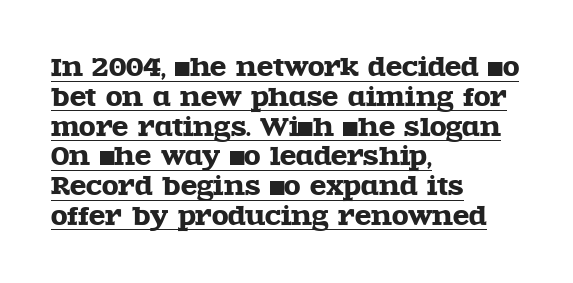
{"italic": "no", "underline": "yes", "align": "left", "line_spacing_ratio": 1.24, "letter_spacing": "normal", "letter_spacing_em": 0.0, "glyph_px": 24}
